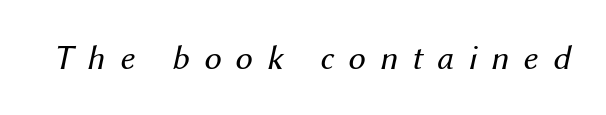
The image shows 35 px regular-weight type, italic (leaning right); set unusually wide letter spacing (+0.41 em), not underlined; medium stroke contrast and a medium x-height.
